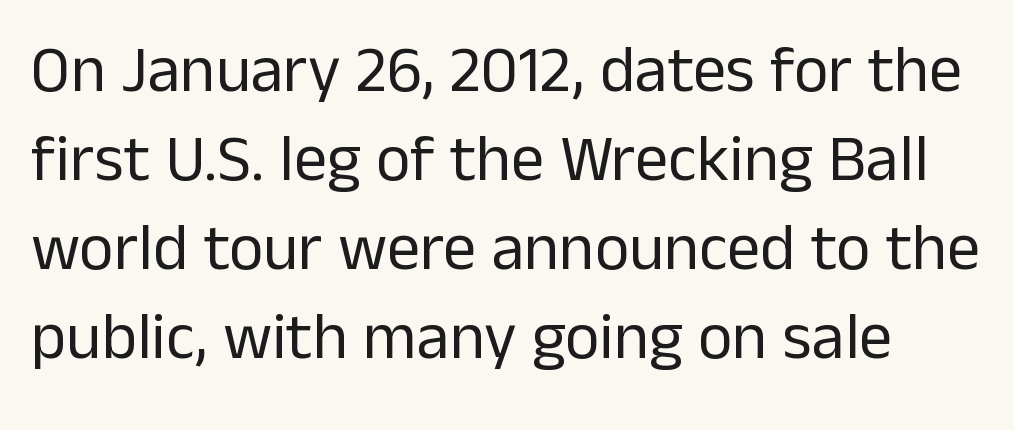
{"serif": "no", "italic": "no", "bold": "no", "weight": "regular", "width": "normal", "stroke_contrast": "low", "x_height": "medium", "monospaced": "no", "underline": "no", "line_spacing": "normal", "line_spacing_ratio": 1.35, "letter_spacing": "normal", "letter_spacing_em": 0.0, "glyph_px": 66}
